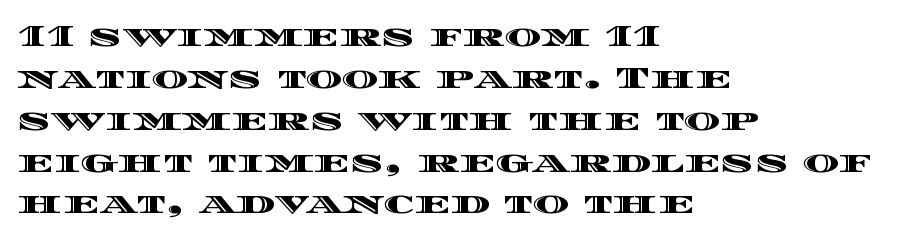
Q: Is the text italic (slanted)? A: No, it is upright.
Q: Is the text underlined? A: No.
Q: How is the paragraph aligned? A: Left-aligned.
Q: Is the spacing between letters normal or unusually wide? A: Normal.
Q: Is the spacing between lines tight, normal or loose? A: Normal.
Q: Width (condensed, normal, or wide)? A: Wide.
Q: x-height? A: Large.
Q: Monospaced? A: No.
